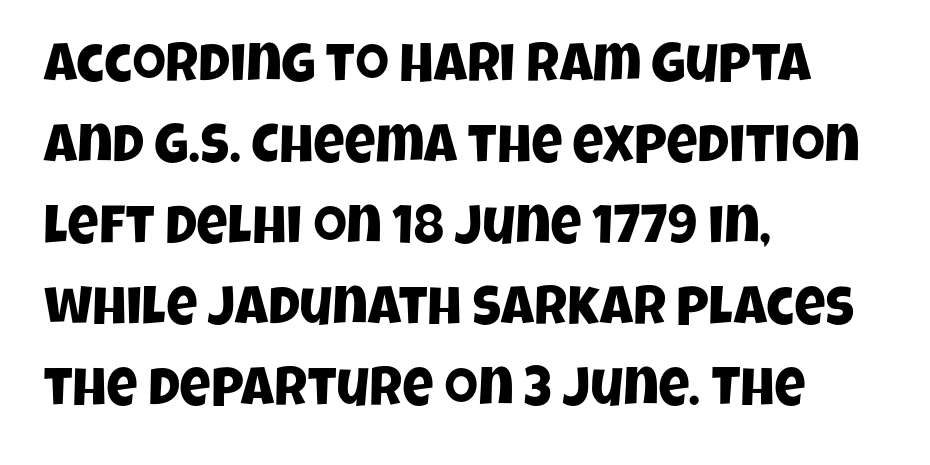
The glyphs in this specimen are sans serif. The line-height multiplier appears to be the usual default. Visually the block forms a straight wall on the left and a jagged coastline on the right. The horizontal fit of the characters is conventional and even. The area under the type is left untouched.
